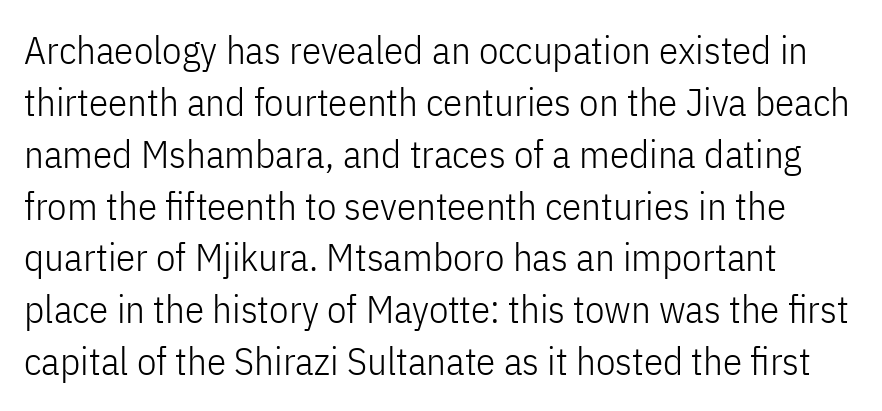
The image shows 39 px light, condensed sans-serif type, upright; set normal line spacing (1.33x), normal letter spacing, not underlined; low stroke contrast and a medium x-height.
